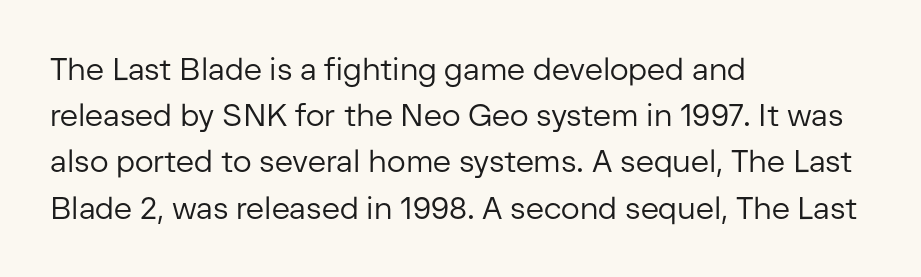
{"serif": "no", "italic": "no", "bold": "no", "weight": "regular", "width": "normal", "stroke_contrast": "low", "x_height": "medium", "monospaced": "no", "underline": "no", "align": "left", "line_spacing": "normal", "line_spacing_ratio": 1.49, "letter_spacing": "normal", "letter_spacing_em": 0.0, "glyph_px": 31}
